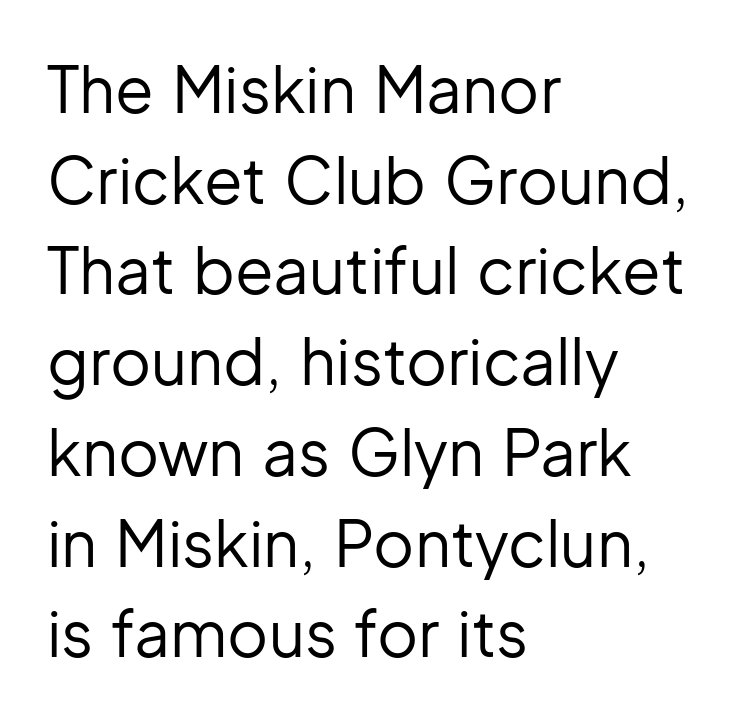
Q: Is the text bold? A: No.
Q: Is the text italic (slanted)? A: No, it is upright.
Q: Is the typeface a serif or a sans-serif typeface? A: Sans-serif.
Q: Is the text underlined? A: No.
Q: How is the paragraph aligned? A: Left-aligned.
Q: Is the spacing between letters normal or unusually wide? A: Normal.
Q: Is the spacing between lines tight, normal or loose? A: Normal.
Q: Width (condensed, normal, or wide)? A: Normal.
Q: Stroke contrast? A: Low.
Q: x-height? A: Medium.
Q: Monospaced? A: No.
